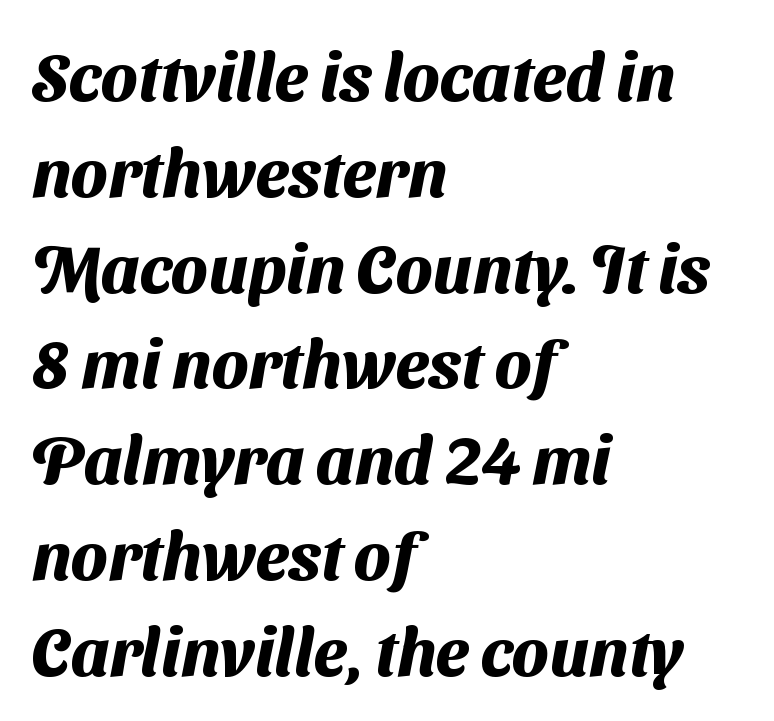
Q: Is the text bold? A: Yes.
Q: Is the typeface a serif or a sans-serif typeface? A: Sans-serif.
Q: Is the text underlined? A: No.
Q: How is the paragraph aligned? A: Left-aligned.
Q: Is the spacing between letters normal or unusually wide? A: Normal.
Q: Is the spacing between lines tight, normal or loose? A: Normal.
Q: Width (condensed, normal, or wide)? A: Normal.
Q: Stroke contrast? A: Medium.
Q: x-height? A: Medium.
Q: Monospaced? A: No.
